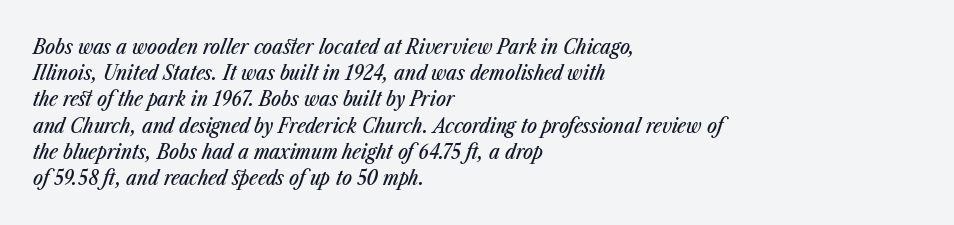
{"italic": "yes", "lean": "right", "slant_degrees": 23, "underline": "no", "align": "left", "line_spacing": "normal", "line_spacing_ratio": 1.25, "letter_spacing": "normal", "letter_spacing_em": 0.0, "glyph_px": 21}
